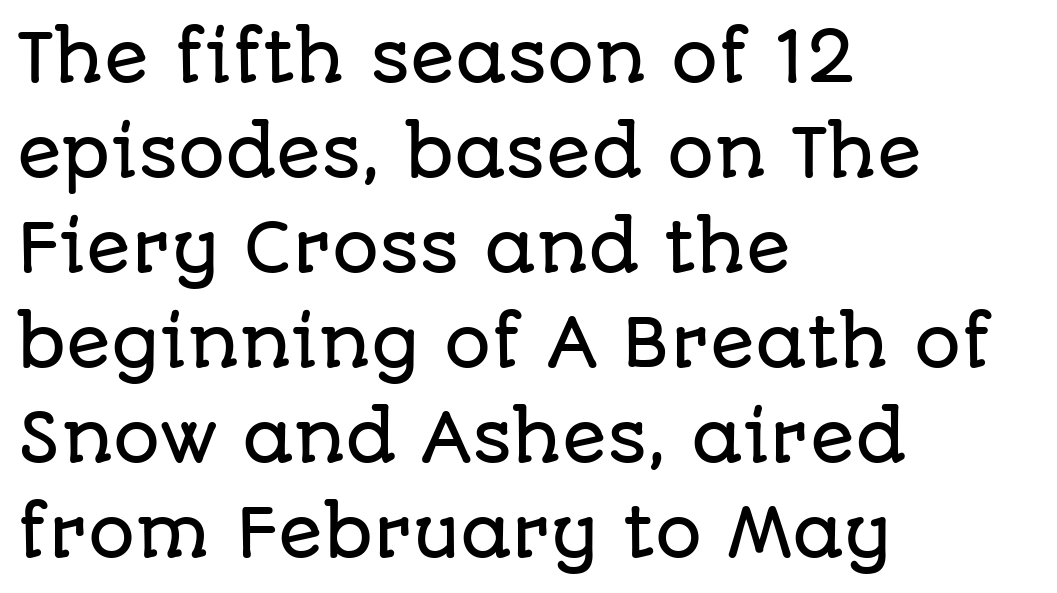
Q: Is the text italic (slanted)? A: No, it is upright.
Q: Is the typeface a serif or a sans-serif typeface? A: Sans-serif.
Q: Is the text underlined? A: No.
Q: How is the paragraph aligned? A: Left-aligned.
Q: Is the spacing between letters normal or unusually wide? A: Normal.
Q: Is the spacing between lines tight, normal or loose? A: Normal.
Q: Width (condensed, normal, or wide)? A: Normal.
Q: Stroke contrast? A: Low.
Q: x-height? A: Large.
Q: Monospaced? A: No.
